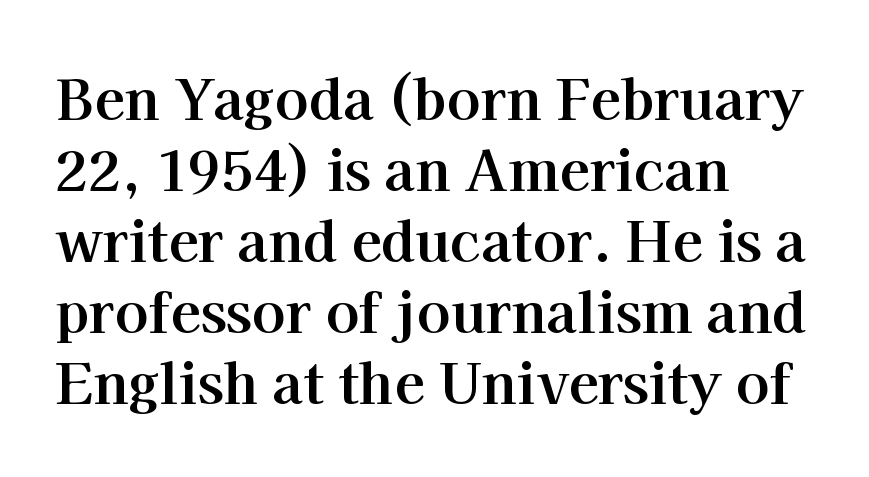
The image shows 56 px bold serif type, upright; set left-aligned, normal line spacing (1.27x), normal letter spacing, not underlined; high stroke contrast and a medium x-height.
